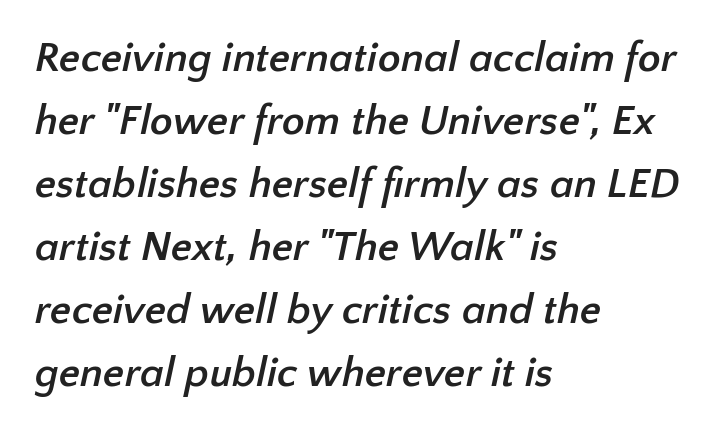
{"serif": "no", "bold": "yes", "weight": "semibold", "width": "normal", "stroke_contrast": "low", "x_height": "medium", "monospaced": "no", "underline": "no", "align": "left", "line_spacing": "normal", "line_spacing_ratio": 1.5, "letter_spacing": "normal", "letter_spacing_em": 0.0, "glyph_px": 42}
